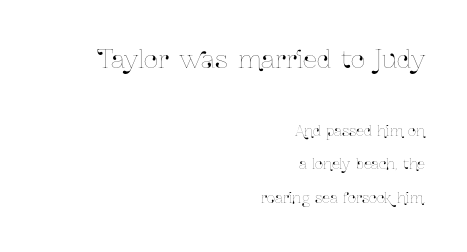
{"italic": "no", "underline": "no", "align": "right", "line_spacing": "loose", "line_spacing_ratio": 2.37, "letter_spacing": "normal", "letter_spacing_em": 0.0, "larger_block": "first", "size_ratio": 1.79, "glyph_px": 25}
